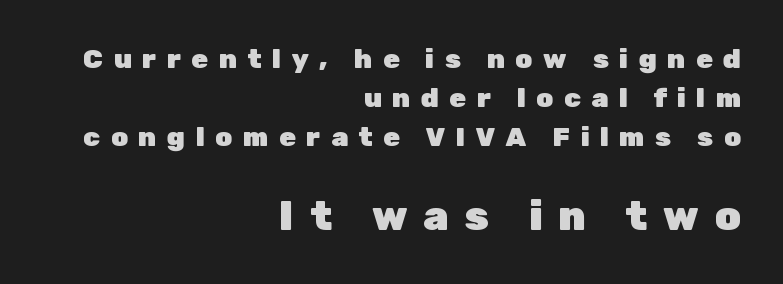
The gap between lines stays unmarked. Ascenders rise straight up at ninety degrees. Typesetter's note — lower block bumped up in size, upper block left smaller. The leading is moderate, giving the passage an even texture.
